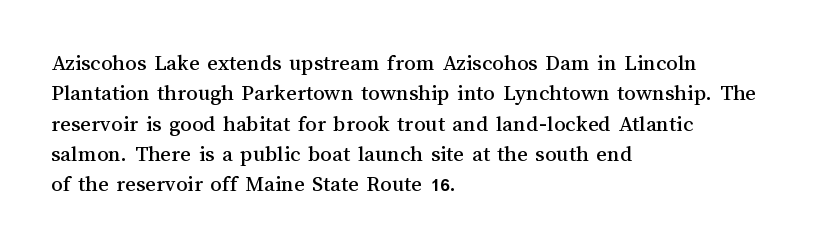
The face used here is rendered with its standard letterfit. These lines are set flush left with a ragged right edge. The glyphs are unaccompanied by any horizontal stroke below them. Normally led — the rows are evenly, conventionally spaced. Do the letters lean? They stand straight.
